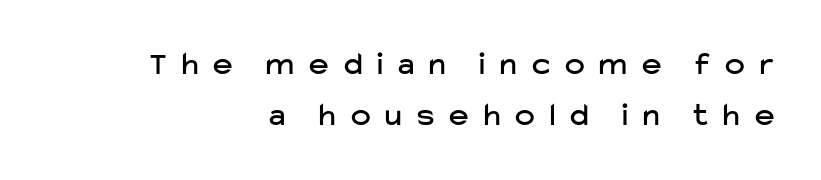
Letter spacing: wide. Each letter's strokes conclude bluntly, with no projecting serifs. In CSS terms this would be text-align: right. Horizontal bands of white between lines are of average thickness. Ordinary non-slanted type is in use. The rendering uses natural spacing where letterforms have individual widths.
